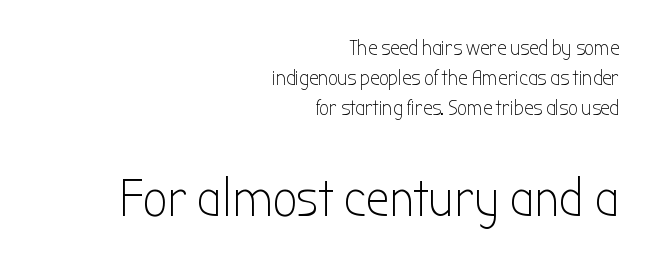
Notice how descenders clear the ascenders below comfortably — that's standard leading. Tracking here is standard; glyphs follow each other at the usual distance. Rule under the text: the space is simply empty. Notice how the passage keeps a crisp vertical edge on the right only. Is there any slant? The stems are plumb.
